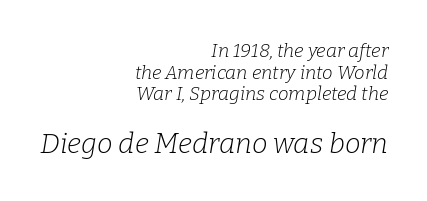
The image shows 28 px light serif type, italic (leaning right); set right-aligned, tight line spacing (1.14x), normal letter spacing, not underlined; the second (bottom) block is 1.47x larger; low stroke contrast and a medium x-height.
